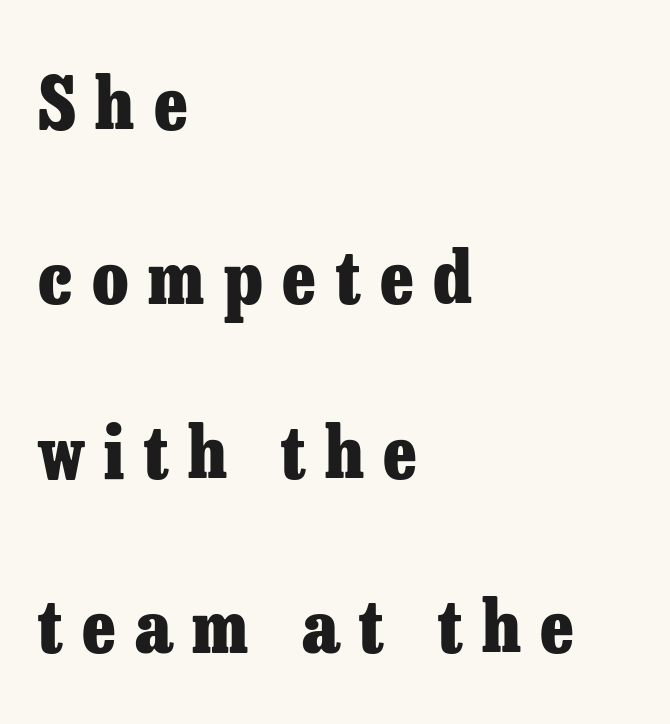
The image shows 73 px heavy serif type, upright; set left-aligned, loose line spacing (2.39x), unusually wide letter spacing (+0.27 em), not underlined; low stroke contrast and a medium x-height.
